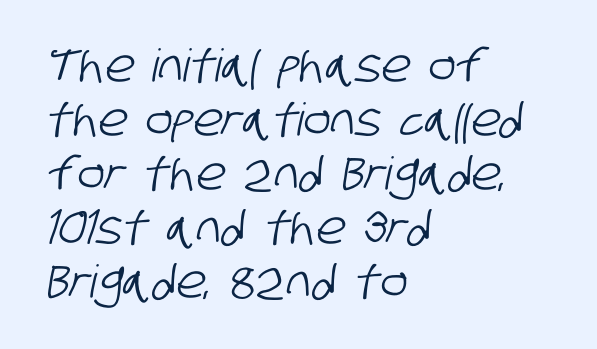
{"serif": "no", "width": "condensed", "stroke_contrast": "low", "x_height": "large", "monospaced": "no", "underline": "no", "align": "left", "line_spacing_ratio": 1.2, "letter_spacing": "normal", "letter_spacing_em": 0.0, "glyph_px": 45}
